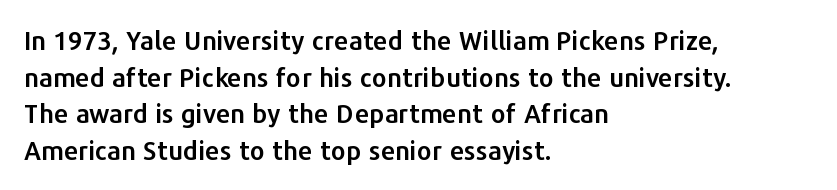
Here the glyphs are tracked normally, forming tight word shapes. Upright lettering throughout. Underline: absent. The lines are quadded left.
